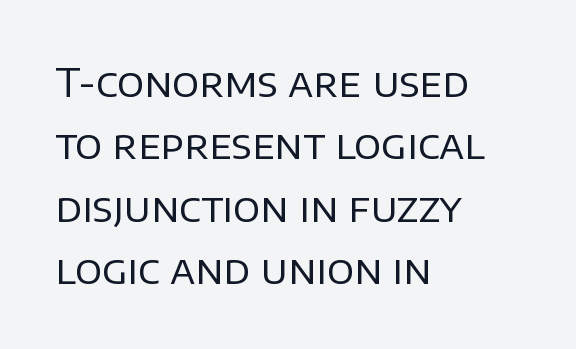
{"serif": "no", "italic": "no", "bold": "no", "weight": "regular", "width": "normal", "stroke_contrast": "low", "x_height": "large", "monospaced": "no", "underline": "no", "align": "left", "line_spacing": "normal", "line_spacing_ratio": 1.56, "letter_spacing": "normal", "letter_spacing_em": 0.0, "glyph_px": 40}
